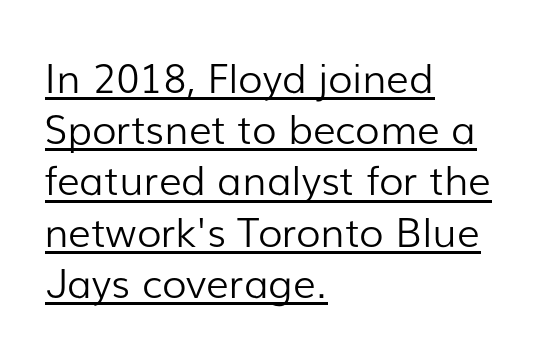
{"serif": "no", "italic": "no", "bold": "no", "weight": "light", "width": "normal", "stroke_contrast": "low", "x_height": "medium", "monospaced": "no", "underline": "yes", "align": "left", "line_spacing": "normal", "line_spacing_ratio": 1.28, "letter_spacing": "normal", "letter_spacing_em": 0.0, "glyph_px": 40}
